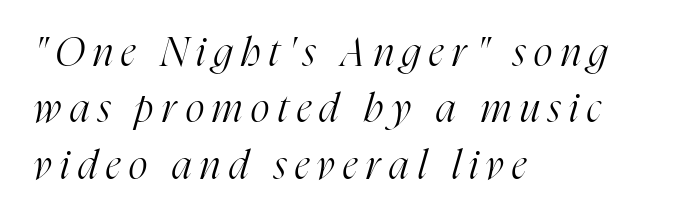
Q: Is the text bold? A: No.
Q: Is the text italic (slanted)? A: Yes, it leans right by about 16 degrees.
Q: Is the typeface a serif or a sans-serif typeface? A: Serif.
Q: Is the text underlined? A: No.
Q: How is the paragraph aligned? A: Left-aligned.
Q: Is the spacing between letters normal or unusually wide? A: Unusually wide.
Q: Is the spacing between lines tight, normal or loose? A: Normal.
Q: Width (condensed, normal, or wide)? A: Condensed.
Q: Stroke contrast? A: High.
Q: x-height? A: Medium.
Q: Monospaced? A: No.
